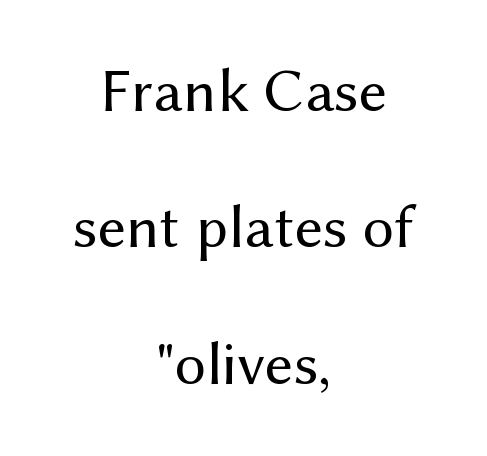
The image shows 62 px regular-weight sans-serif type, upright; set centered, loose line spacing (2.2x), normal letter spacing, not underlined; medium stroke contrast and a medium x-height.
